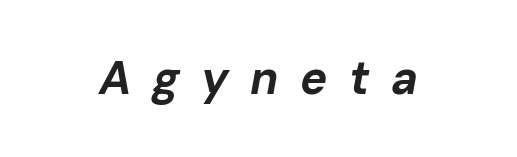
{"italic": "yes", "lean": "right", "slant_degrees": 10, "bold": "yes", "weight": "bold", "width": "normal", "stroke_contrast": "low", "x_height": "medium", "monospaced": "no", "underline": "no", "letter_spacing": "wide", "letter_spacing_em": 0.46, "glyph_px": 46}
